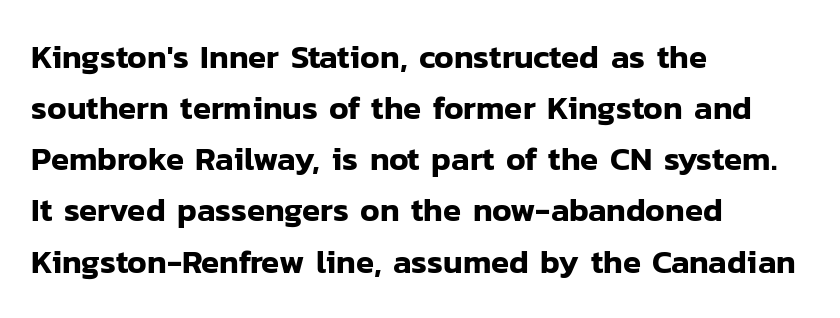
The image shows 33 px sans-serif type, upright; set left-aligned, normal line spacing (1.55x), normal letter spacing, not underlined; low stroke contrast and a medium x-height.
